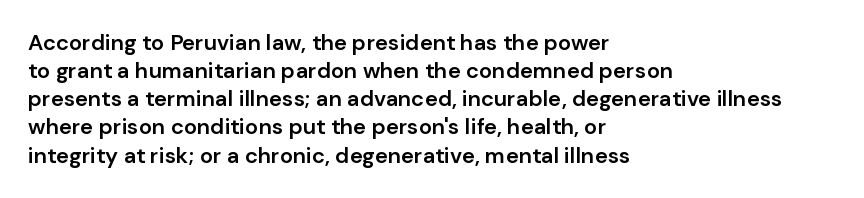
Quick note: underline off. Left-aligned paragraph, ragged on the right. Nope, not italic — everything's standing straight. The line texture is even and compact thanks to regular tracking. Successive baselines arrive at the customary interval. Firm but not heavy-handed strokes: this text is semibold.
